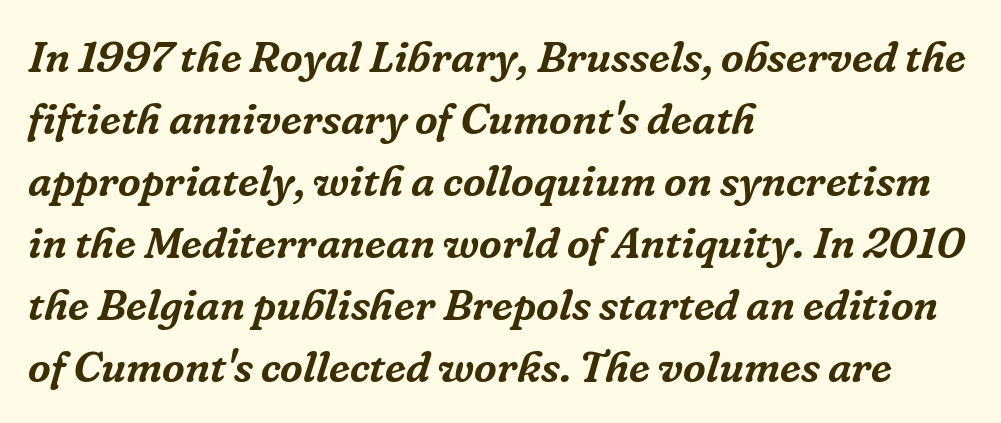
Q: Is the text italic (slanted)? A: Yes, it leans right by about 16 degrees.
Q: Is the typeface a serif or a sans-serif typeface? A: Serif.
Q: Is the text underlined? A: No.
Q: How is the paragraph aligned? A: Left-aligned.
Q: Is the spacing between letters normal or unusually wide? A: Normal.
Q: Is the spacing between lines tight, normal or loose? A: Normal.
Q: Width (condensed, normal, or wide)? A: Normal.
Q: Stroke contrast? A: Low.
Q: x-height? A: Medium.
Q: Monospaced? A: No.
